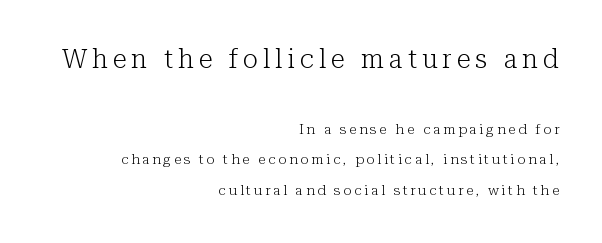
The image shows 26 px text type, upright; set right-aligned, loose line spacing (2.19x), not underlined; the first (top) block is 1.86x larger.
